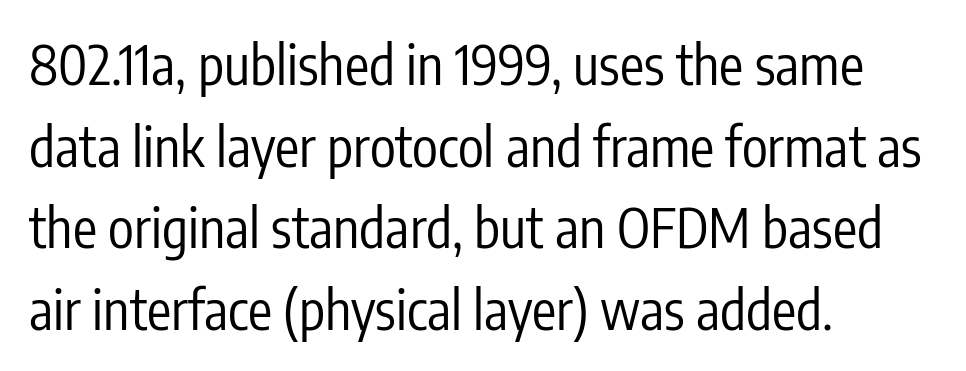
The image shows 54 px regular-weight, condensed sans-serif type, upright; set left-aligned, normal line spacing (1.51x), normal letter spacing, not underlined; low stroke contrast and a medium x-height.
